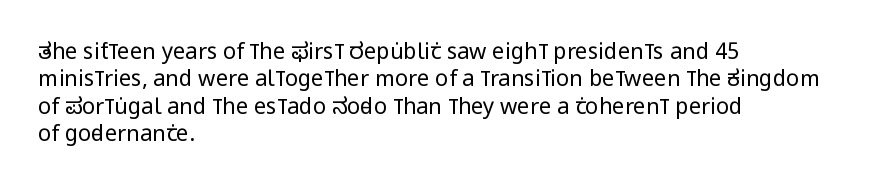
Counters stay open thanks to moderate or lighter strokes. All the whitespace from short lines collects on the right. Normally led — the rows are evenly, conventionally spaced. The glyphs are unaccompanied by any horizontal stroke below them.
